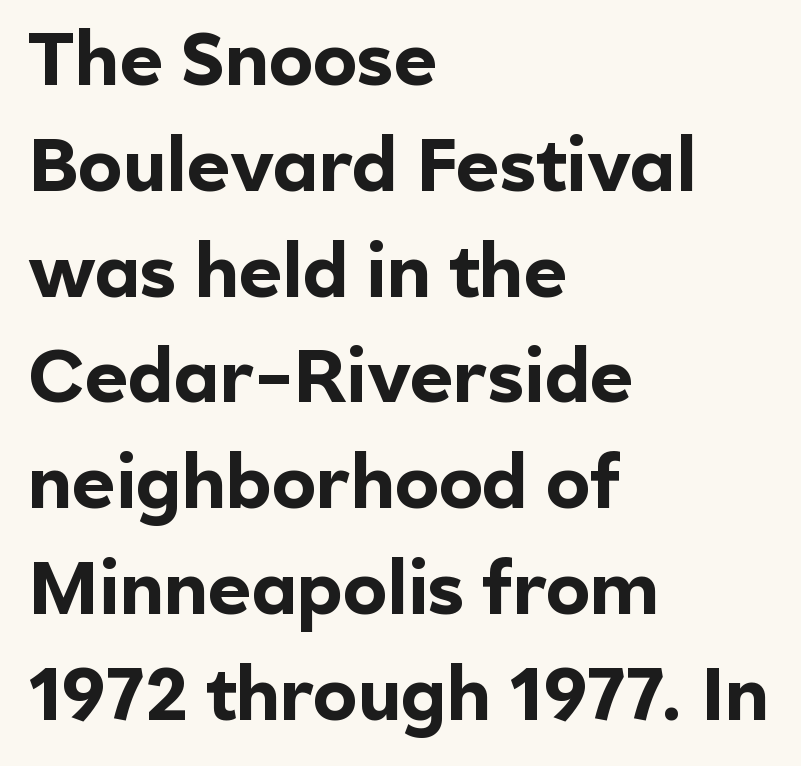
The image shows 74 px bold sans-serif type, upright; set left-aligned, normal line spacing (1.43x), normal letter spacing, not underlined; a medium x-height.
